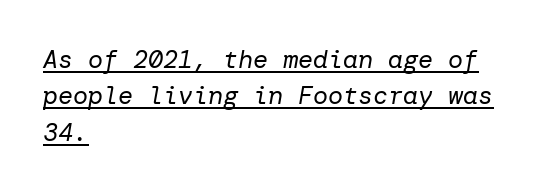
Q: Is the text bold? A: No.
Q: Is the text italic (slanted)? A: Yes, it leans right by about 10 degrees.
Q: Is the text underlined? A: Yes.
Q: How is the paragraph aligned? A: Left-aligned.
Q: Is the spacing between letters normal or unusually wide? A: Normal.
Q: Is the spacing between lines tight, normal or loose? A: Normal.
